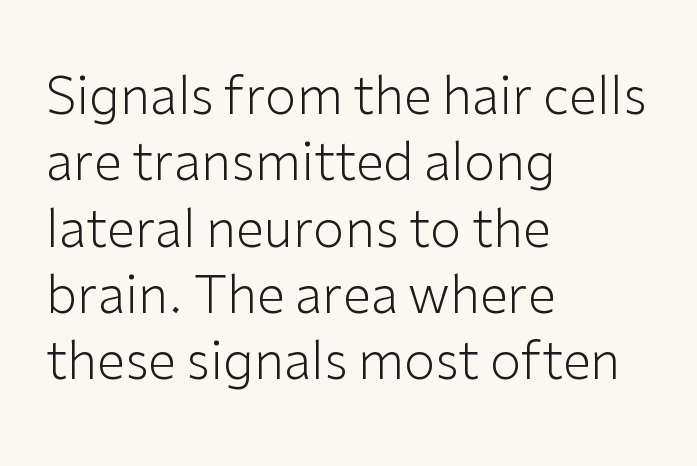
Where is the straight margin? On the left. Ordinary non-slanted type is in use. The weight tops out at a normal text grade. Does the leading feel generous? No, just average. Is the letter spacing exaggerated? No — it looks like the ordinary default.
